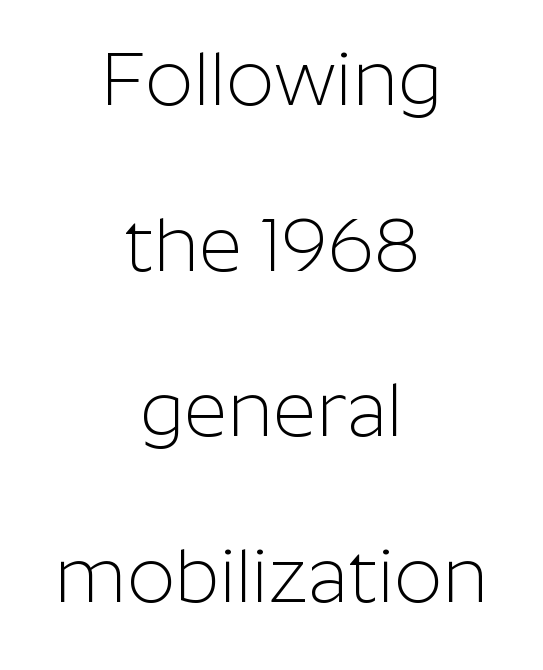
The image shows 75 px light sans-serif type, upright; set centered, loose line spacing (2.21x), normal letter spacing, not underlined; low stroke contrast and a medium x-height.
